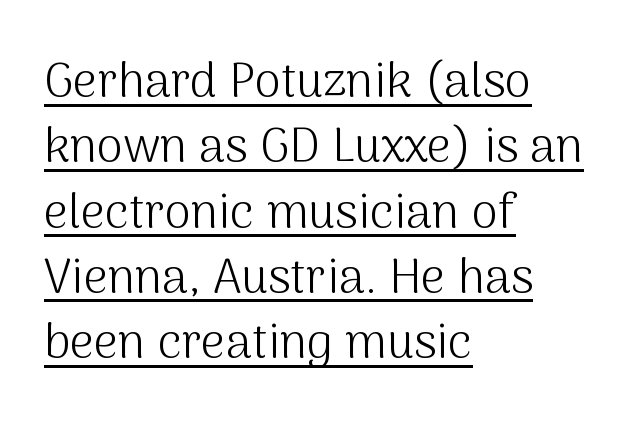
The image shows 48 px light sans-serif type, upright; set left-aligned, normal line spacing (1.36x), normal letter spacing, underlined; medium stroke contrast and a medium x-height.
